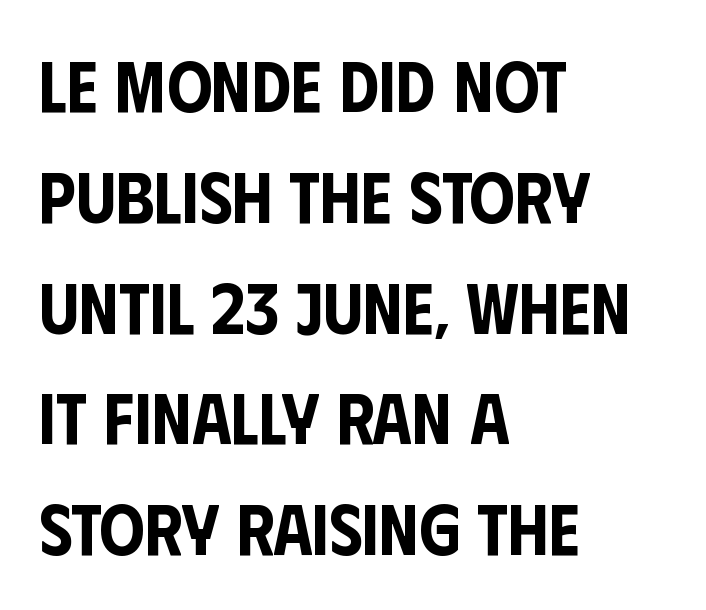
Standard letterfit; no display-style spreading of the glyphs. Do the characters align in a grid? No, the font is proportional. Alignment: flush left. The passage shown is typeset with a sans-serif family. This sample keeps an unexceptional amount of space between lines. The typography opts for an upright posture over an oblique one.
